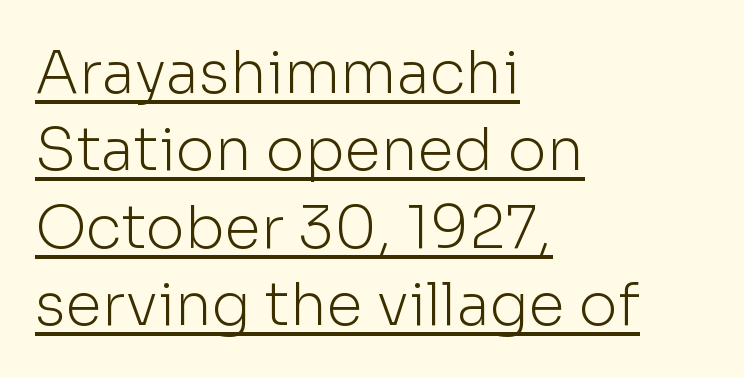
In terms of letterform style, serifs are entirely absent. Italic: no, the glyphs are upright roman. Compared with typical paragraphs, the rows here are spaced about the same. The rendered words wear a rule along their underside. The letters look calm and open, with moderate or lighter stems.
